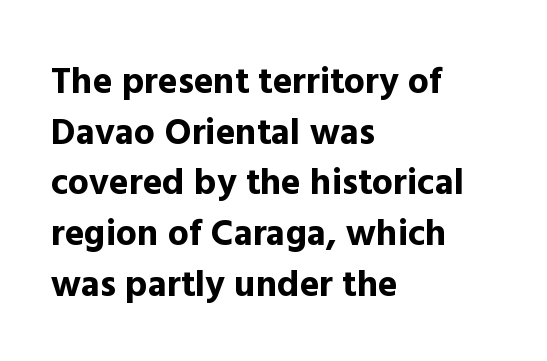
{"serif": "no", "italic": "no", "bold": "yes", "weight": "bold", "width": "normal", "x_height": "medium", "monospaced": "no", "underline": "no", "align": "left", "line_spacing": "normal", "line_spacing_ratio": 1.37, "letter_spacing": "normal", "letter_spacing_em": 0.0, "glyph_px": 37}
